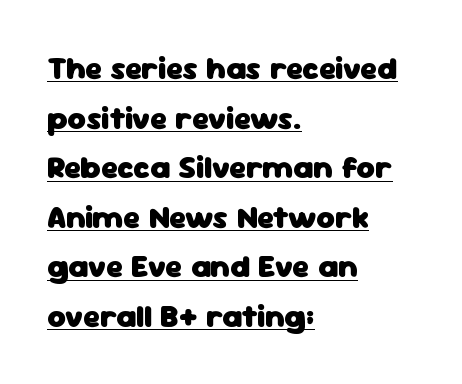
Notice how thick the strokes are: this is what a full bold looks like. Glance below the letters and you will spot a drawn line. Italic: no, the glyphs are upright roman. Caption: multi-line text, flush left, ragged right.
